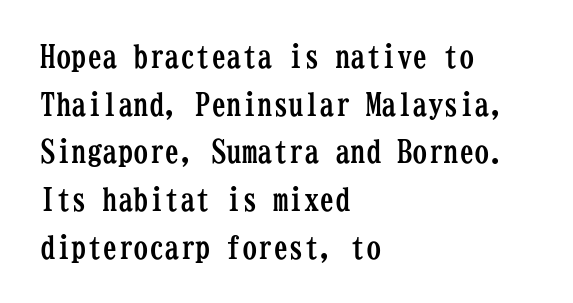
Looks like terminal output: every glyph gets an equal slot. Summary of vertical rhythm: regular, with standard interline spacing. Layout note: lines flush left. How are the letters spaced? Ordinarily, with no added tracking. Notice how thick the strokes are: this is what a full bold looks like. These lines were composed using upright roman letters.
